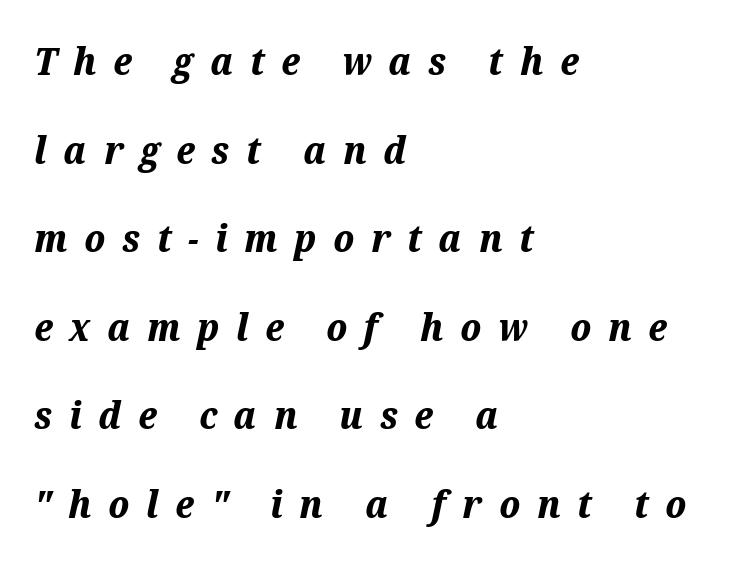
The zone under the glyphs is completely vacant. The leading is generous, giving the passage an open texture. Students, note that the glyphs here are deliberately spaced far apart. Typographic density is high because the face is bold. Note the varied advance widths — an 'i' is clearly narrower than an 'm'. Where is the straight margin? On the left.
